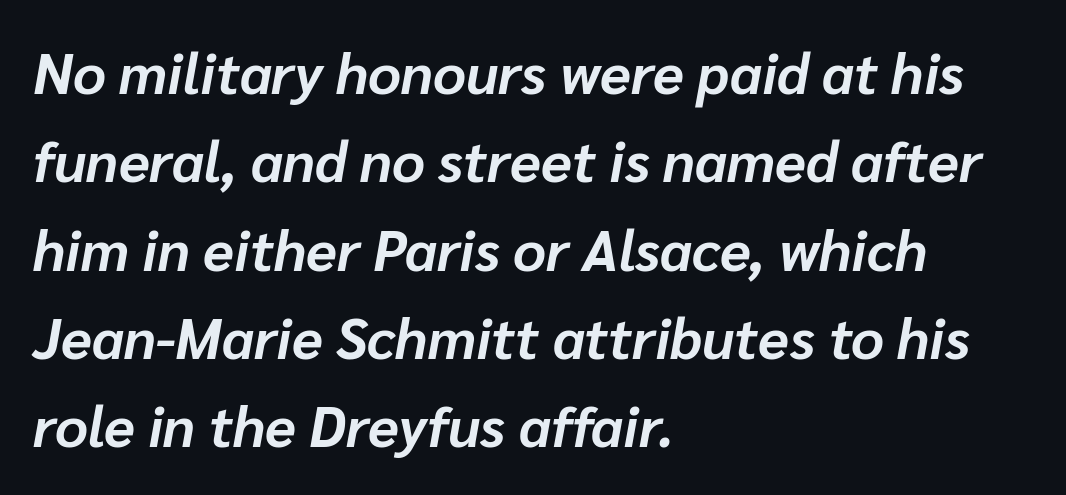
The image shows 57 px bold type, italic (leaning right); set left-aligned, normal line spacing (1.55x), normal letter spacing, not underlined; low stroke contrast and a medium x-height.
